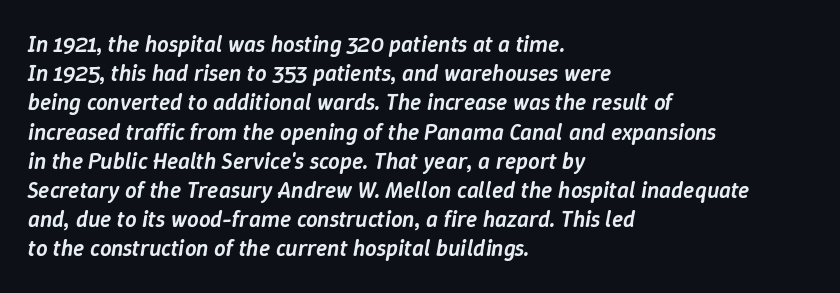
The image shows 23 px text type, italic (leaning right); set left-aligned, normal line spacing (1.27x), normal letter spacing, not underlined.
